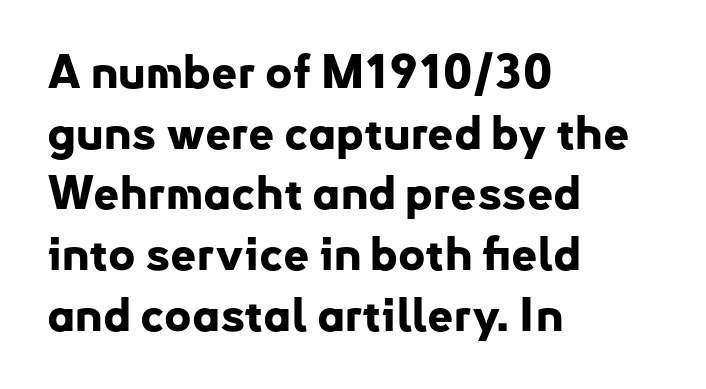
Q: Is the text bold? A: Yes.
Q: Is the text italic (slanted)? A: No, it is upright.
Q: Is the typeface a serif or a sans-serif typeface? A: Sans-serif.
Q: Is the text underlined? A: No.
Q: How is the paragraph aligned? A: Left-aligned.
Q: Is the spacing between letters normal or unusually wide? A: Normal.
Q: Is the spacing between lines tight, normal or loose? A: Normal.
Q: Width (condensed, normal, or wide)? A: Normal.
Q: Stroke contrast? A: Low.
Q: x-height? A: Small.
Q: Monospaced? A: No.
